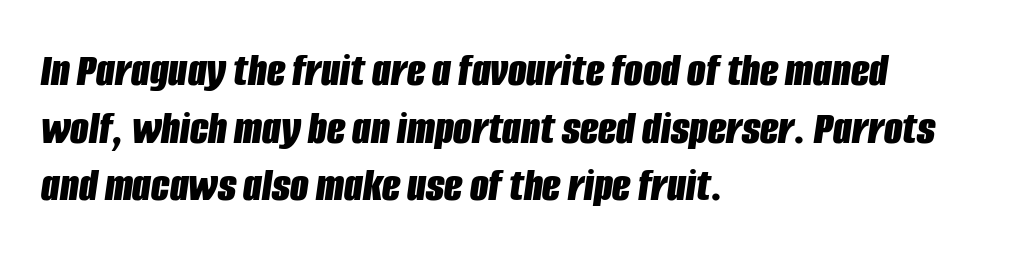
Q: Is the text bold? A: Yes.
Q: Is the text italic (slanted)? A: Yes, it leans right by about 8 degrees.
Q: Is the text underlined? A: No.
Q: How is the paragraph aligned? A: Left-aligned.
Q: Is the spacing between letters normal or unusually wide? A: Normal.
Q: Width (condensed, normal, or wide)? A: Condensed.
Q: Stroke contrast? A: Low.
Q: x-height? A: Large.
Q: Monospaced? A: No.
